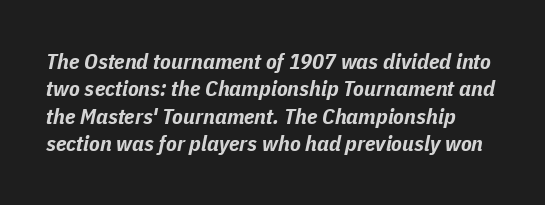
{"italic": "yes", "lean": "right", "slant_degrees": 11, "bold": "yes", "underline": "no", "line_spacing": "normal", "line_spacing_ratio": 1.25, "letter_spacing": "normal", "letter_spacing_em": 0.0, "glyph_px": 22}
